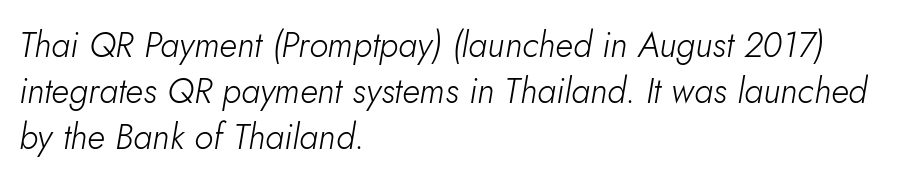
The image shows 35 px light type, italic (leaning right); set left-aligned, normal line spacing (1.32x), normal letter spacing, not underlined; low stroke contrast and a small x-height.
